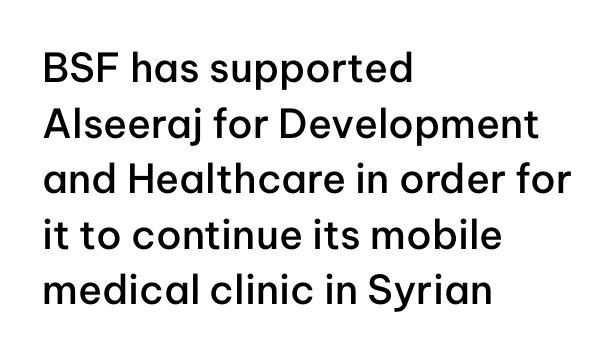
{"serif": "no", "italic": "no", "bold": "semi", "weight": "semibold", "width": "normal", "stroke_contrast": "low", "x_height": "medium", "monospaced": "no", "underline": "no", "align": "left", "line_spacing": "normal", "line_spacing_ratio": 1.39, "letter_spacing": "normal", "letter_spacing_em": 0.0, "glyph_px": 40}
